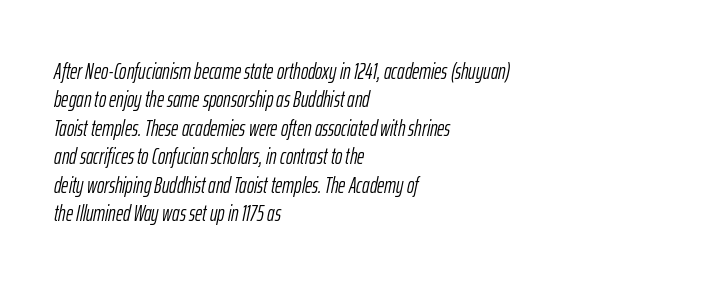
The image shows 22 px text type, italic (leaning right); set left-aligned, normal line spacing (1.29x), normal letter spacing, not underlined.
